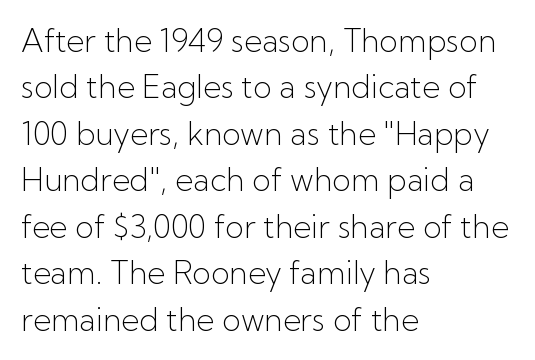
Q: Is the text bold? A: No.
Q: Is the text italic (slanted)? A: No, it is upright.
Q: Is the typeface a serif or a sans-serif typeface? A: Sans-serif.
Q: Is the text underlined? A: No.
Q: How is the paragraph aligned? A: Left-aligned.
Q: Is the spacing between letters normal or unusually wide? A: Normal.
Q: Is the spacing between lines tight, normal or loose? A: Normal.
Q: Width (condensed, normal, or wide)? A: Normal.
Q: Stroke contrast? A: Low.
Q: x-height? A: Medium.
Q: Monospaced? A: No.
